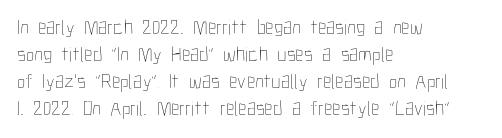
The image shows 21 px text type, upright; set left-aligned, normal line spacing (1.29x), normal letter spacing, not underlined.
